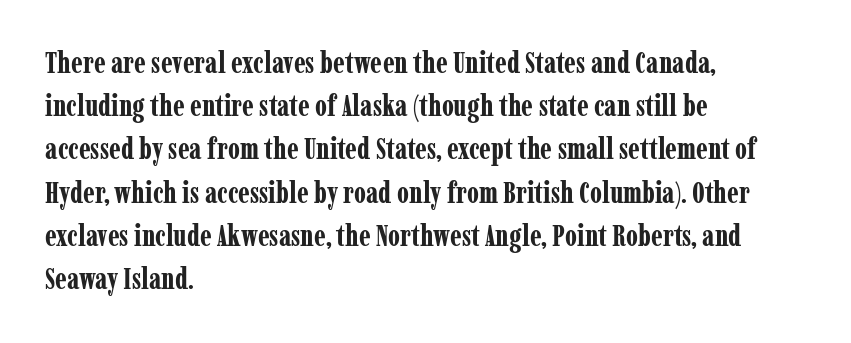
Q: Is the text bold? A: Yes.
Q: Is the text italic (slanted)? A: No, it is upright.
Q: Is the typeface a serif or a sans-serif typeface? A: Serif.
Q: Is the text underlined? A: No.
Q: How is the paragraph aligned? A: Left-aligned.
Q: Is the spacing between letters normal or unusually wide? A: Normal.
Q: Is the spacing between lines tight, normal or loose? A: Normal.
Q: Width (condensed, normal, or wide)? A: Condensed.
Q: Stroke contrast? A: Low.
Q: x-height? A: Medium.
Q: Monospaced? A: No.
